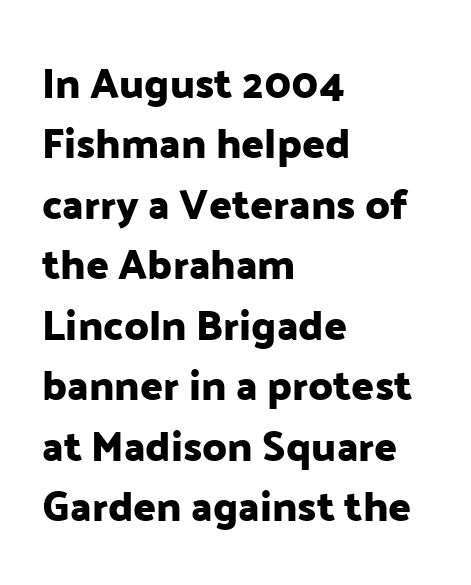
These lines were composed using upright roman letters. Observe the ordinary spacing: letters are neighbours, not strangers. One-word summary of the alignment: left. Compared with typical paragraphs, the rows here are spaced about the same.
